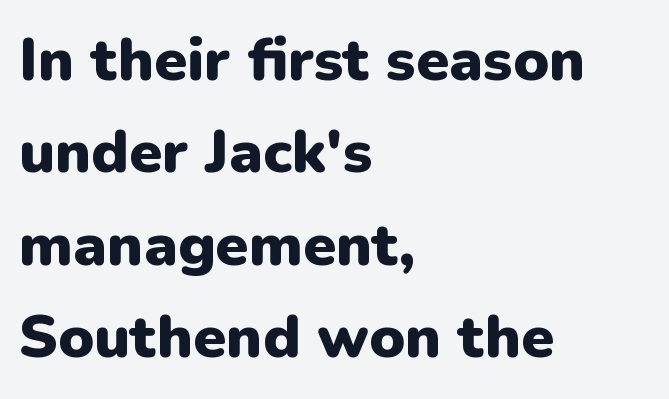
Q: Is the text bold? A: Yes.
Q: Is the text italic (slanted)? A: No, it is upright.
Q: Is the typeface a serif or a sans-serif typeface? A: Sans-serif.
Q: Is the text underlined? A: No.
Q: How is the paragraph aligned? A: Left-aligned.
Q: Is the spacing between letters normal or unusually wide? A: Normal.
Q: Is the spacing between lines tight, normal or loose? A: Normal.
Q: Width (condensed, normal, or wide)? A: Normal.
Q: Stroke contrast? A: Low.
Q: x-height? A: Medium.
Q: Monospaced? A: No.
